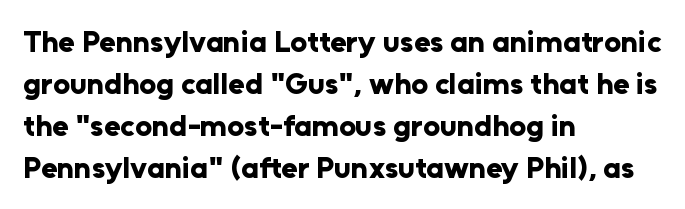
Q: Is the text bold? A: Yes.
Q: Is the text italic (slanted)? A: No, it is upright.
Q: Is the typeface a serif or a sans-serif typeface? A: Sans-serif.
Q: Is the text underlined? A: No.
Q: How is the paragraph aligned? A: Left-aligned.
Q: Is the spacing between letters normal or unusually wide? A: Normal.
Q: Is the spacing between lines tight, normal or loose? A: Normal.
Q: Width (condensed, normal, or wide)? A: Normal.
Q: Stroke contrast? A: Low.
Q: x-height? A: Medium.
Q: Monospaced? A: No.
